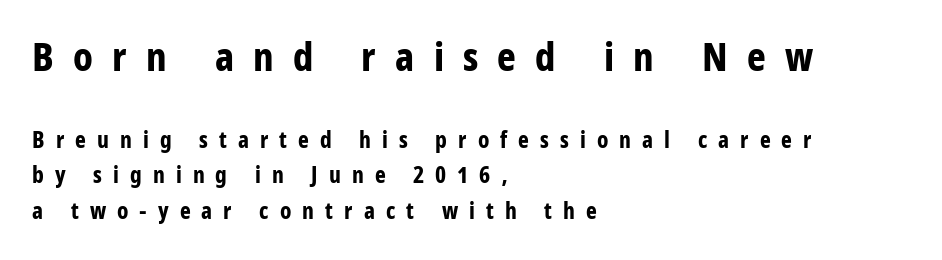
Compared with a centered layout, this one pins lines to the left instead. Does extra space separate the letters? Yes, quite a lot of it. The foot of each line stays bare and open. Between these two stacked blocks, the higher one wins on size.
